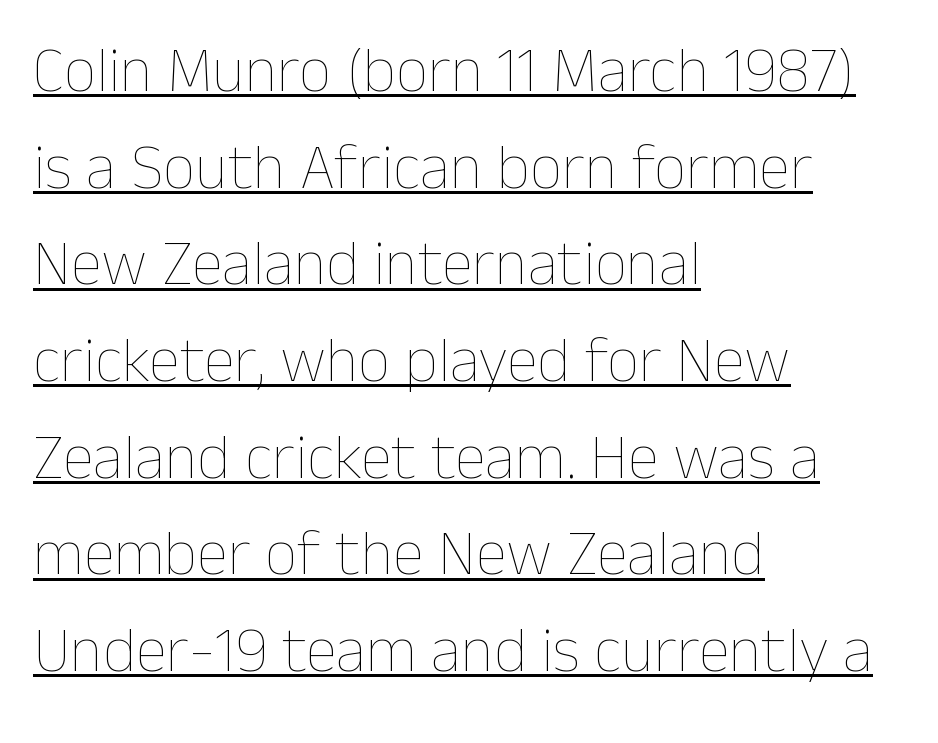
Q: Is the text bold? A: No.
Q: Is the text italic (slanted)? A: No, it is upright.
Q: Is the text underlined? A: Yes.
Q: How is the paragraph aligned? A: Left-aligned.
Q: Is the spacing between letters normal or unusually wide? A: Normal.
Q: Is the spacing between lines tight, normal or loose? A: Normal.
Q: Width (condensed, normal, or wide)? A: Normal.
Q: Stroke contrast? A: Low.
Q: x-height? A: Medium.
Q: Monospaced? A: No.
